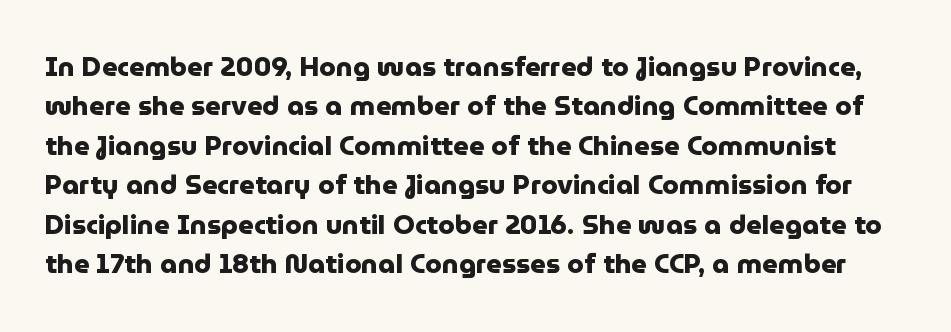
Between one letter and the next there's only the usual sliver of space. If you measured baseline to baseline, you'd find a middling distance. Underline: absent. Each glyph is drawn with heavy, bold strokes. Style check: upright.
